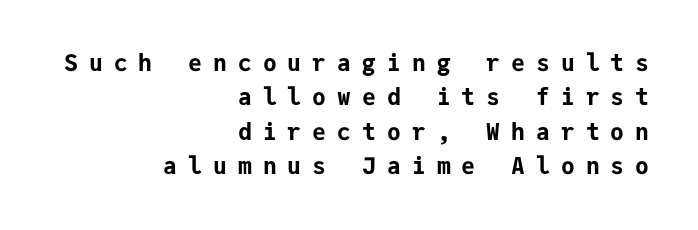
Q: Is the text bold? A: Yes.
Q: Is the text italic (slanted)? A: No, it is upright.
Q: Is the text underlined? A: No.
Q: How is the paragraph aligned? A: Right-aligned.
Q: Is the spacing between letters normal or unusually wide? A: Unusually wide.
Q: Is the spacing between lines tight, normal or loose? A: Normal.
